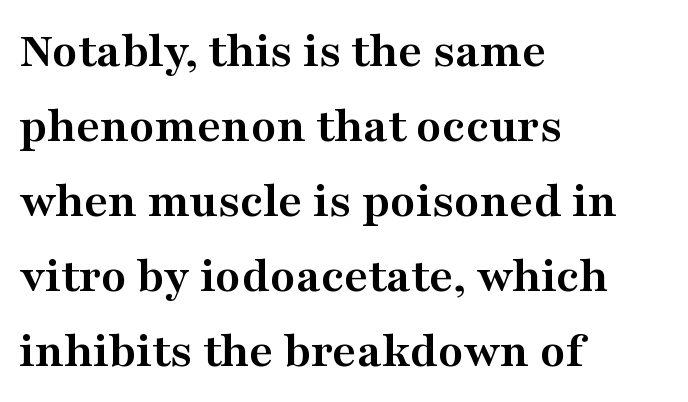
The image shows 52 px semibold, wide serif type, upright; set left-aligned, normal line spacing (1.44x), normal letter spacing, not underlined; medium stroke contrast and a medium x-height.
